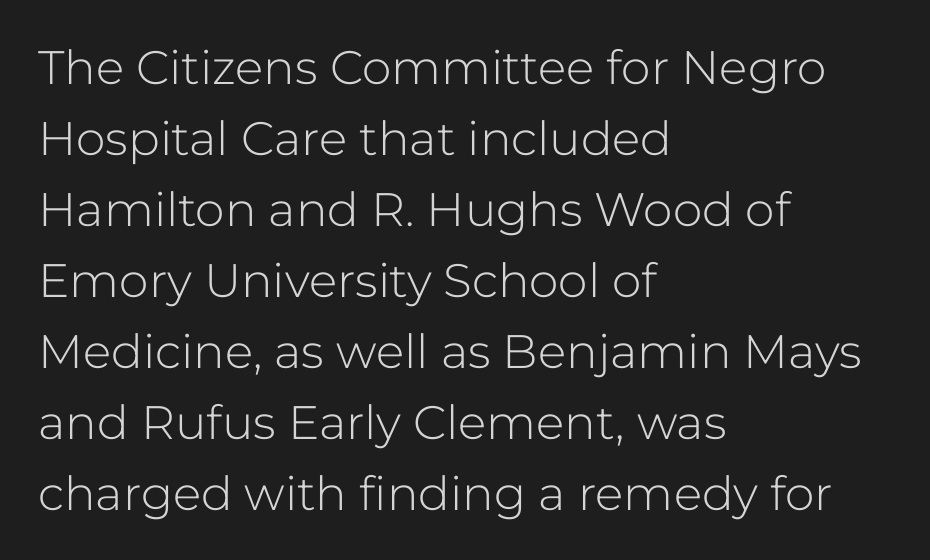
A typesetter would label this face a sans. No extra ink here — the face is not bold. Each letter keeps its own natural width here, so spacing adapts to shape. Glance below the letters and you will spot only blank space.
